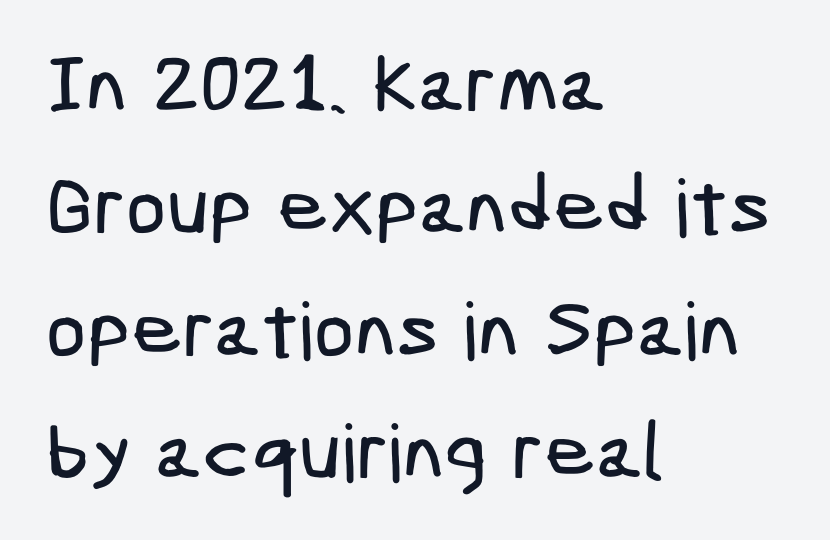
Compared with a centered layout, this one pins lines to the left instead. The words here are not underlined. The text was rendered using a sans face with plain stroke endings. You could call the tracking neutral — neither tight nor loose.
